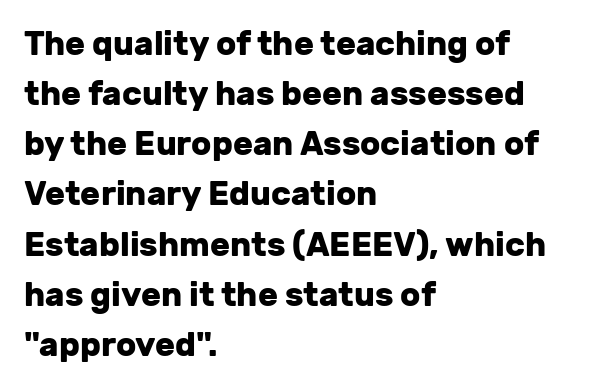
Q: Is the text bold? A: Yes.
Q: Is the text italic (slanted)? A: No, it is upright.
Q: Is the typeface a serif or a sans-serif typeface? A: Sans-serif.
Q: Is the text underlined? A: No.
Q: How is the paragraph aligned? A: Left-aligned.
Q: Is the spacing between letters normal or unusually wide? A: Normal.
Q: Is the spacing between lines tight, normal or loose? A: Normal.
Q: Width (condensed, normal, or wide)? A: Normal.
Q: Stroke contrast? A: Low.
Q: x-height? A: Medium.
Q: Monospaced? A: No.
